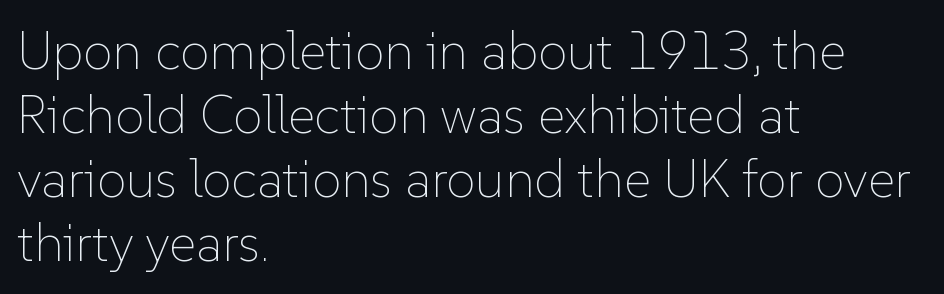
{"italic": "no", "bold": "no", "weight": "thin", "width": "normal", "stroke_contrast": "low", "x_height": "medium", "monospaced": "no", "underline": "no", "align": "left", "line_spacing_ratio": 1.21, "letter_spacing": "normal", "letter_spacing_em": 0.0, "glyph_px": 53}
